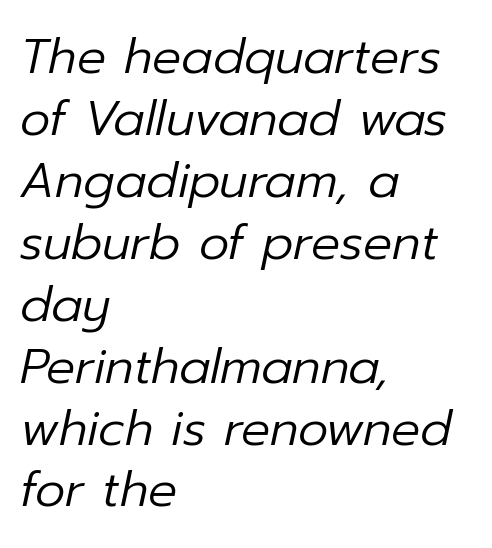
{"italic": "yes", "lean": "right", "slant_degrees": 12, "bold": "no", "weight": "regular", "width": "normal", "stroke_contrast": "low", "x_height": "medium", "monospaced": "no", "underline": "no", "align": "left", "line_spacing": "normal", "line_spacing_ratio": 1.29, "letter_spacing": "normal", "letter_spacing_em": 0.0, "glyph_px": 48}
